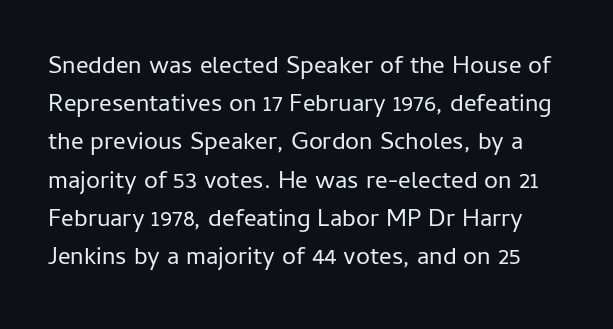
The image shows 25 px text type, upright; set normal line spacing (1.53x), normal letter spacing, not underlined.
